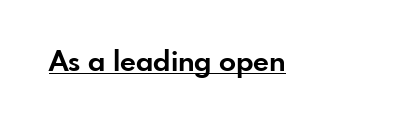
Notice how thick the strokes are: this is what a full bold looks like. How are the letters spaced? Ordinarily, with no added tracking. Characters remain perfectly vertical along every line. Honestly, the underline is the first thing you notice here.
